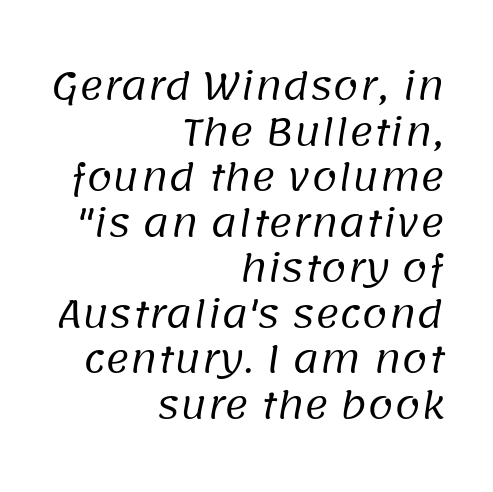
The image shows 37 px regular-weight sans-serif type; set right-aligned, line spacing 1.23x, normal letter spacing, not underlined; low stroke contrast and a large x-height.
